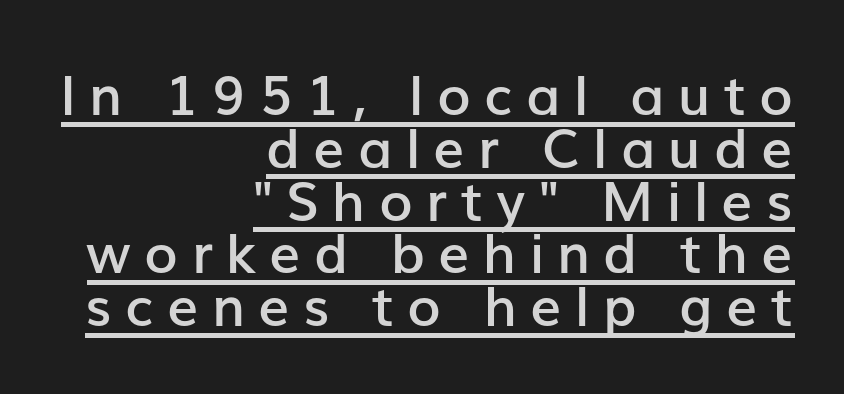
Q: Is the text bold? A: Semi-bold.
Q: Is the text italic (slanted)? A: No, it is upright.
Q: Is the typeface a serif or a sans-serif typeface? A: Sans-serif.
Q: Is the text underlined? A: Yes.
Q: How is the paragraph aligned? A: Right-aligned.
Q: Is the spacing between letters normal or unusually wide? A: Unusually wide.
Q: Is the spacing between lines tight, normal or loose? A: Tight.
Q: Width (condensed, normal, or wide)? A: Normal.
Q: Stroke contrast? A: Low.
Q: x-height? A: Medium.
Q: Monospaced? A: No.
